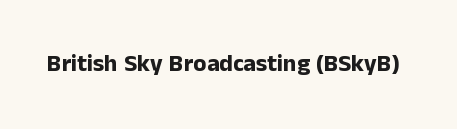
What stands out about the letter spacing? Nothing — it is the standard amount. Upright lettering throughout. Bold? Absolutely — the strokes are thick and heavy. The glyphs are unaccompanied by any horizontal stroke below them.
